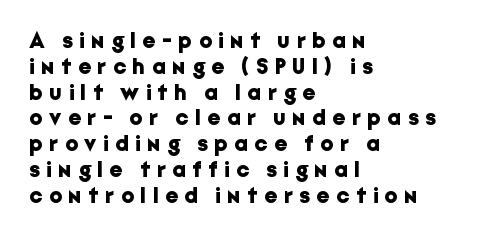
Q: Is the text bold? A: Yes.
Q: Is the text italic (slanted)? A: No, it is upright.
Q: Is the text underlined? A: No.
Q: How is the paragraph aligned? A: Left-aligned.
Q: Is the spacing between letters normal or unusually wide? A: Unusually wide.
Q: Is the spacing between lines tight, normal or loose? A: Tight.
